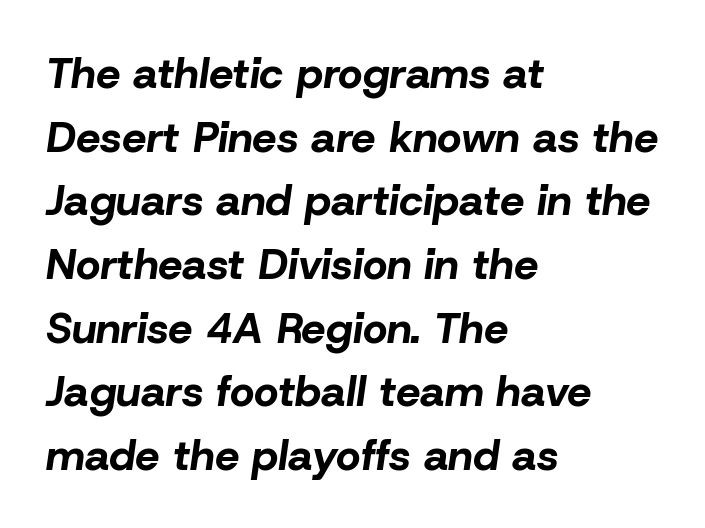
{"italic": "yes", "lean": "right", "slant_degrees": 8, "bold": "yes", "weight": "bold", "width": "normal", "stroke_contrast": "low", "x_height": "medium", "monospaced": "no", "underline": "no", "align": "left", "line_spacing": "normal", "line_spacing_ratio": 1.48, "letter_spacing": "normal", "letter_spacing_em": 0.0, "glyph_px": 43}
